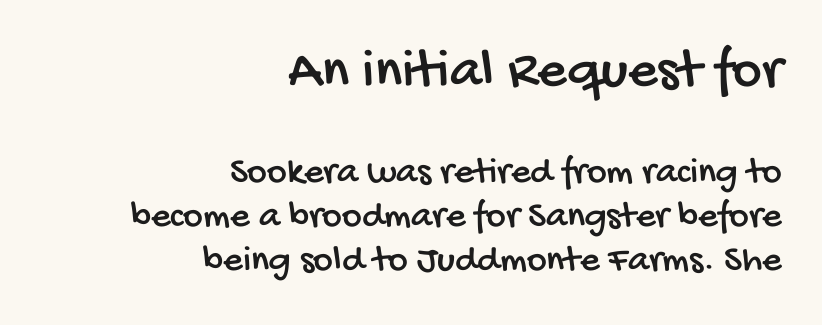
The image shows 57 px condensed sans-serif type; set right-aligned, tight line spacing (1.15x), normal letter spacing, not underlined; the first (top) block is 1.5x larger; low stroke contrast and a large x-height.
